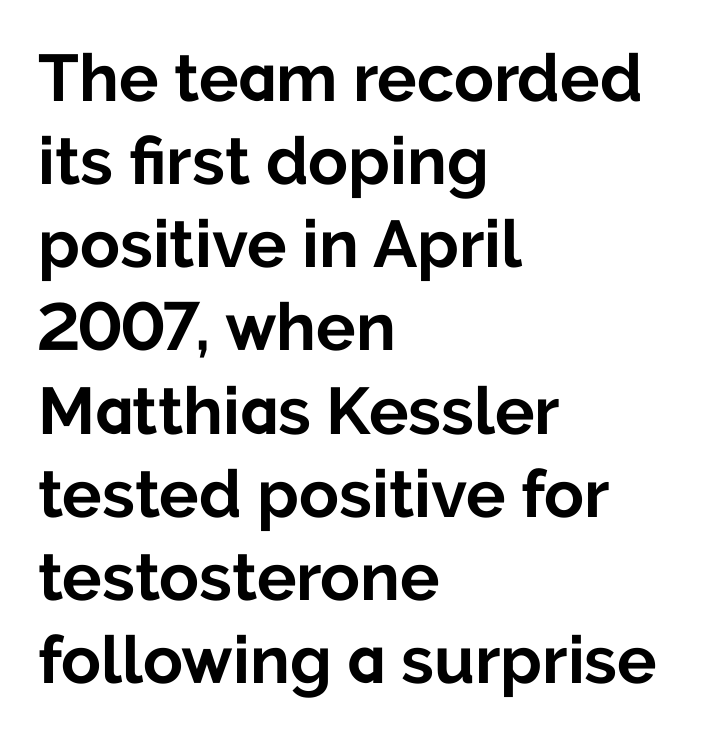
Q: Is the text bold? A: Yes.
Q: Is the text italic (slanted)? A: No, it is upright.
Q: Is the typeface a serif or a sans-serif typeface? A: Sans-serif.
Q: Is the text underlined? A: No.
Q: How is the paragraph aligned? A: Left-aligned.
Q: Is the spacing between letters normal or unusually wide? A: Normal.
Q: Is the spacing between lines tight, normal or loose? A: Normal.
Q: Width (condensed, normal, or wide)? A: Normal.
Q: Stroke contrast? A: Low.
Q: x-height? A: Medium.
Q: Monospaced? A: No.
